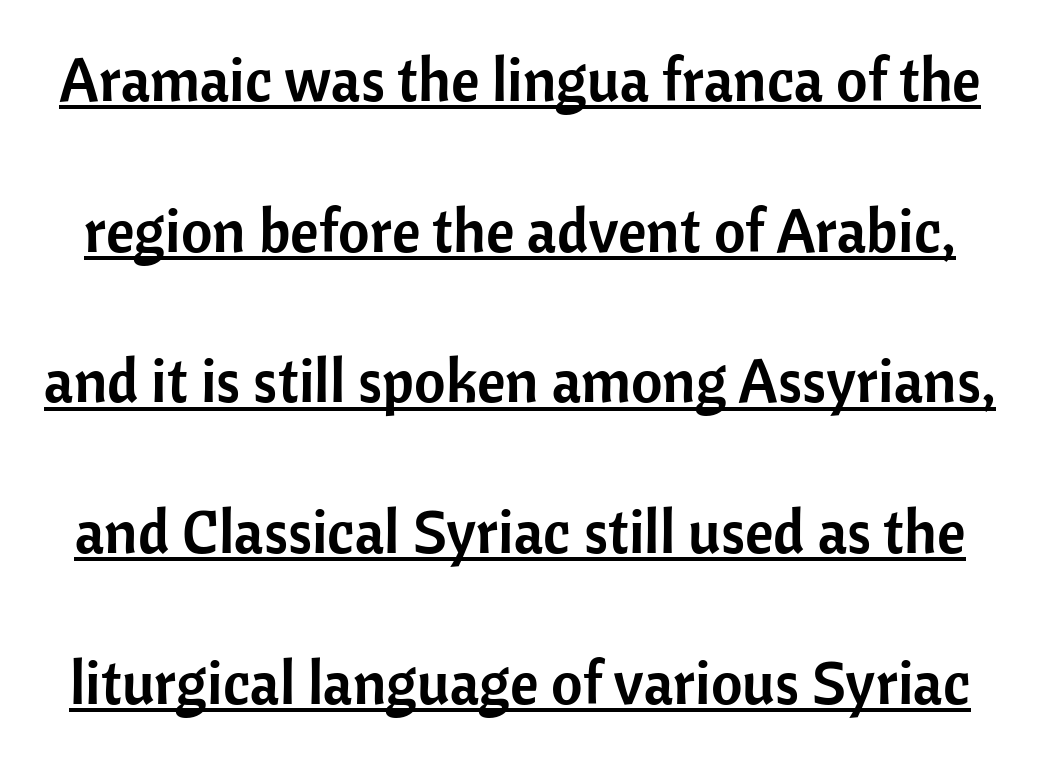
The image shows 61 px sans-serif type, upright; set loose line spacing (2.47x), normal letter spacing, underlined; low stroke contrast and a medium x-height.
